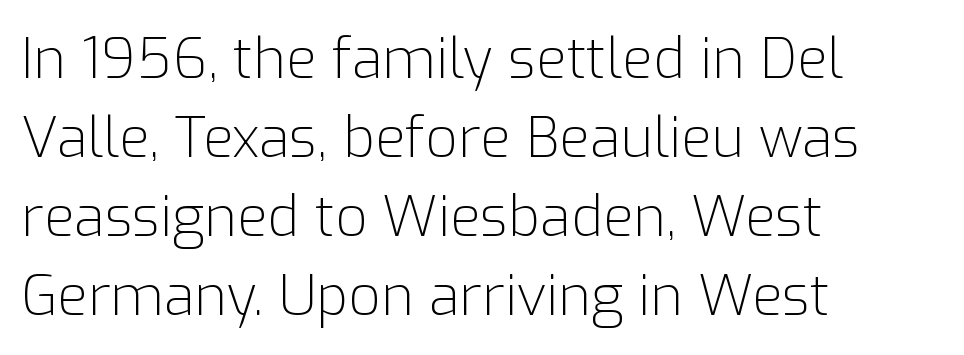
The image shows 56 px light sans-serif type, upright; set left-aligned, normal line spacing (1.41x), normal letter spacing, not underlined; low stroke contrast and a medium x-height.
